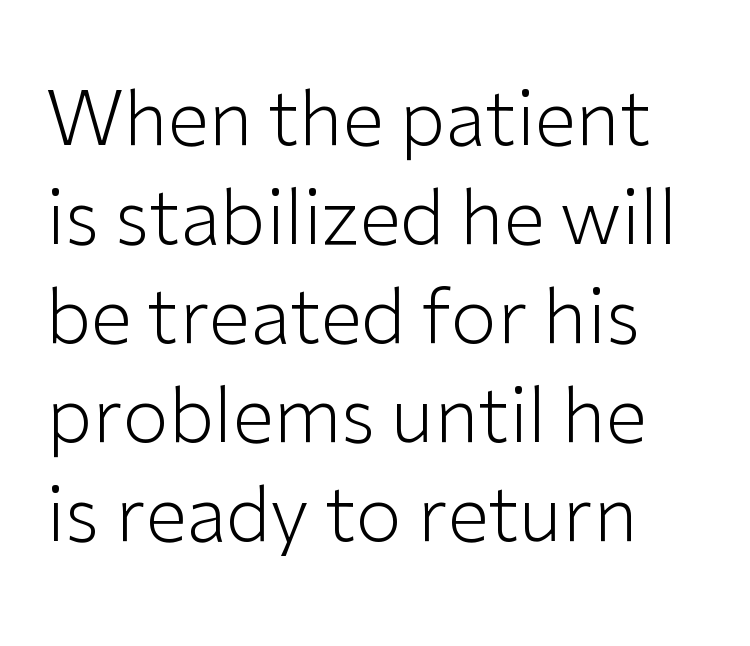
The image shows 75 px light sans-serif type, upright; set left-aligned, normal line spacing (1.32x), normal letter spacing, not underlined; low stroke contrast and a medium x-height.
